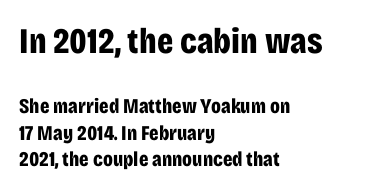
{"serif": "no", "italic": "no", "bold": "yes", "weight": "bold", "width": "condensed", "stroke_contrast": "low", "x_height": "large", "monospaced": "no", "underline": "no", "align": "left", "line_spacing": "normal", "line_spacing_ratio": 1.26, "letter_spacing": "normal", "letter_spacing_em": 0.0, "larger_block": "first", "size_ratio": 1.71, "glyph_px": 36}
